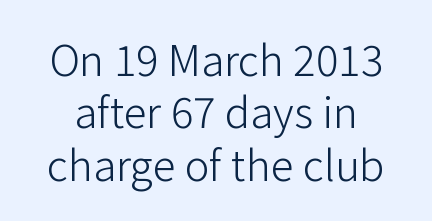
Q: Is the text bold? A: No.
Q: Is the text italic (slanted)? A: No, it is upright.
Q: Is the typeface a serif or a sans-serif typeface? A: Sans-serif.
Q: Is the text underlined? A: No.
Q: Is the spacing between letters normal or unusually wide? A: Normal.
Q: Is the spacing between lines tight, normal or loose? A: Normal.
Q: Width (condensed, normal, or wide)? A: Normal.
Q: Stroke contrast? A: Low.
Q: x-height? A: Medium.
Q: Monospaced? A: No.
